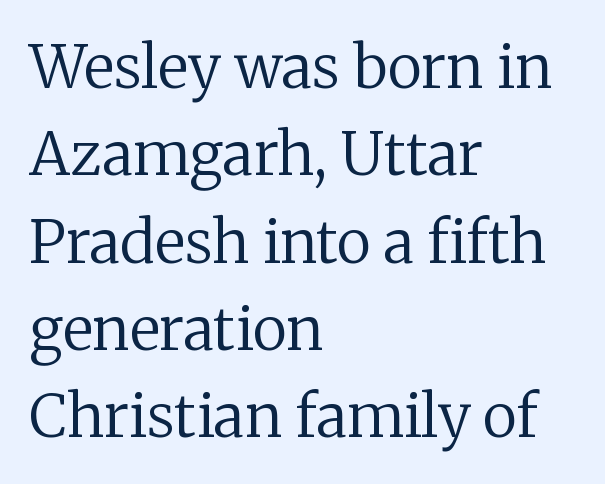
The image shows 59 px regular-weight serif type, upright; set left-aligned, normal line spacing (1.48x), normal letter spacing, not underlined; low stroke contrast and a medium x-height.
